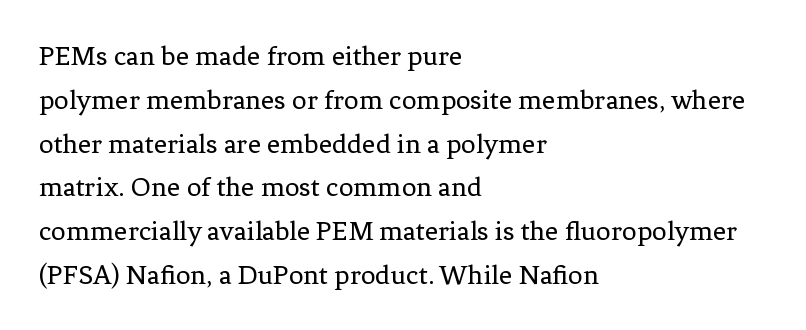
Are there feet on the stems? There are — it's a serif. Varying glyph widths throughout — classic text-font behaviour. Do the letters lean? They stand straight. The lines are quadded left. Plain, unruled lines of type.
